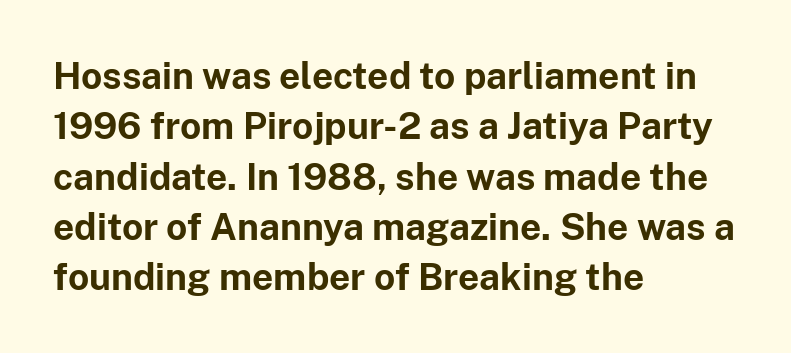
Q: Is the text bold? A: Yes.
Q: Is the text italic (slanted)? A: No, it is upright.
Q: Is the typeface a serif or a sans-serif typeface? A: Sans-serif.
Q: Is the text underlined? A: No.
Q: How is the paragraph aligned? A: Left-aligned.
Q: Is the spacing between letters normal or unusually wide? A: Normal.
Q: Is the spacing between lines tight, normal or loose? A: Normal.
Q: Width (condensed, normal, or wide)? A: Normal.
Q: Stroke contrast? A: Low.
Q: x-height? A: Medium.
Q: Monospaced? A: No.
